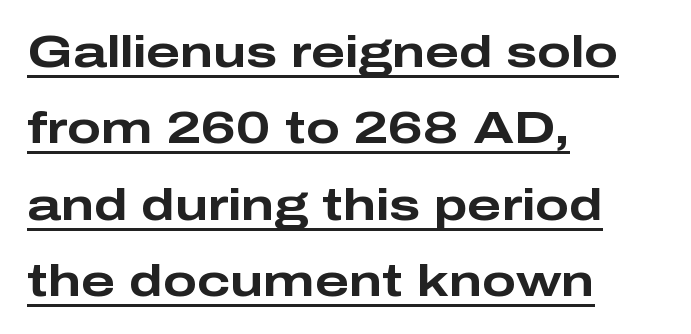
The image shows 45 px bold, wide sans-serif type, upright; set left-aligned, normal line spacing (1.7x), normal letter spacing, underlined; low stroke contrast and a medium x-height.
